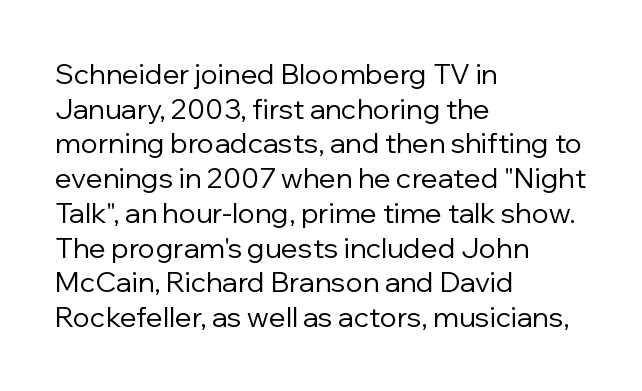
The image shows 28 px regular-weight sans-serif type, upright; set left-aligned, line spacing 1.24x, normal letter spacing, not underlined; low stroke contrast and a medium x-height.
